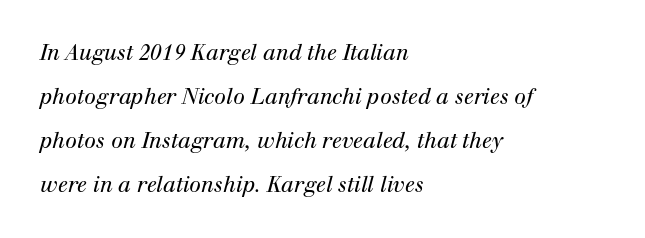
On a weight scale, this lands at 450 or below. The rendering applies a slant to the glyphs. Does the leading feel generous? Absolutely, it's lavish. The compositor pushed each line to the left boundary. The foot of each line stays bare and open. Inter-character spacing is left at the font's built-in metrics.
